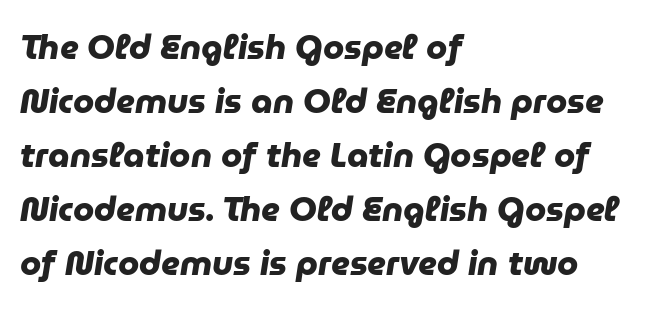
{"serif": "no", "bold": "yes", "weight": "heavy", "width": "normal", "stroke_contrast": "low", "x_height": "medium", "monospaced": "no", "underline": "no", "align": "left", "line_spacing": "normal", "line_spacing_ratio": 1.59, "letter_spacing": "normal", "letter_spacing_em": 0.0, "glyph_px": 34}
